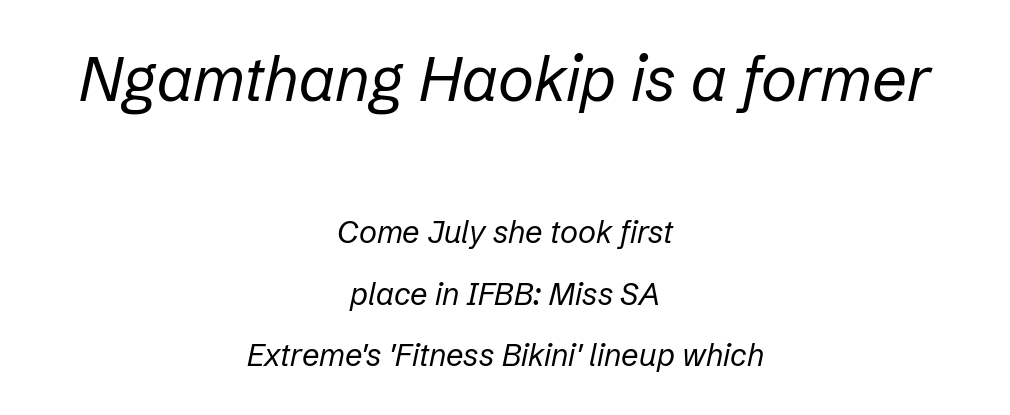
Italic: yes, the glyphs are oblique. Quick note: interline space is abundant. Rule under the text: the space is simply empty. Stem width sits at or under what a default text font uses. Tracking here is standard; glyphs follow each other at the usual distance.
